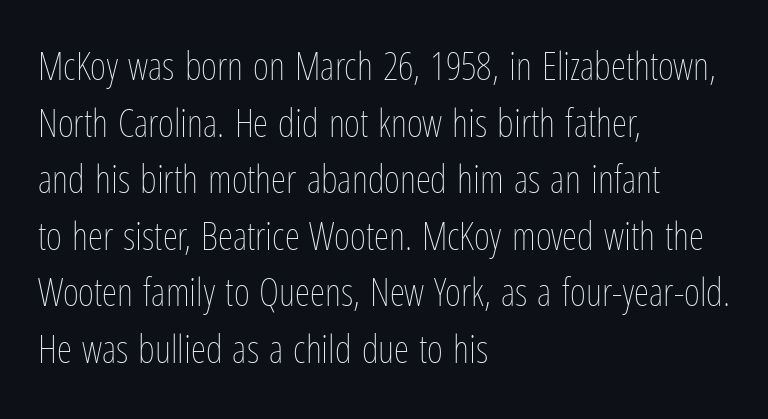
Q: Is the text bold? A: No.
Q: Is the text italic (slanted)? A: No, it is upright.
Q: Is the text underlined? A: No.
Q: How is the paragraph aligned? A: Left-aligned.
Q: Is the spacing between letters normal or unusually wide? A: Normal.
Q: Is the spacing between lines tight, normal or loose? A: Normal.
Q: Width (condensed, normal, or wide)? A: Condensed.
Q: Stroke contrast? A: Low.
Q: x-height? A: Medium.
Q: Monospaced? A: No.
